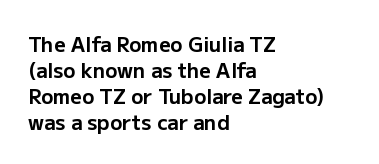
The image shows 20 px bold type, upright; set left-aligned, normal line spacing (1.3x), normal letter spacing, not underlined.
